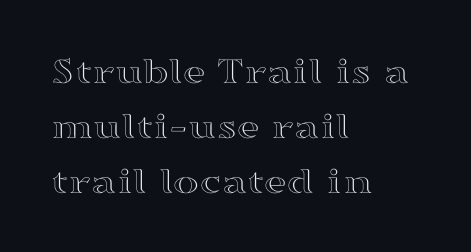
{"italic": "no", "width": "wide", "x_height": "medium", "monospaced": "no", "underline": "no", "align": "left", "line_spacing": "normal", "line_spacing_ratio": 1.41, "letter_spacing": "normal", "letter_spacing_em": 0.0, "glyph_px": 39}
